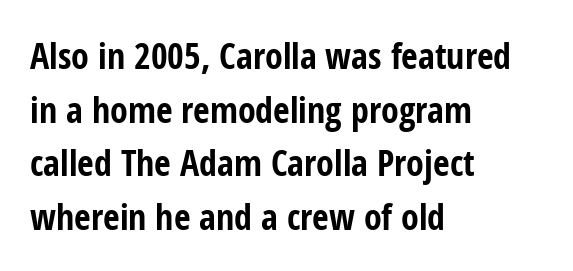
The space directly below the letters is spotless. Horizontally, the lines are justified to the leading edge only. This sample uses plain, unmodified letter spacing. Bold? Absolutely — the strokes are thick and heavy.
